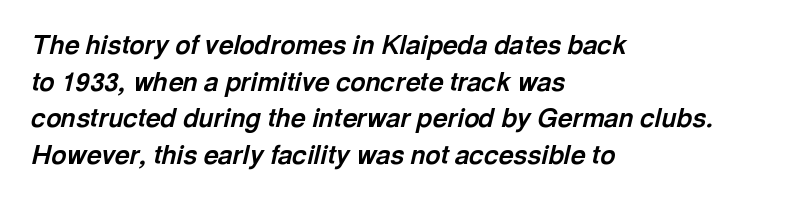
{"italic": "yes", "lean": "right", "slant_degrees": 13, "bold": "yes", "underline": "no", "align": "left", "line_spacing": "normal", "line_spacing_ratio": 1.41, "letter_spacing": "normal", "letter_spacing_em": 0.0, "glyph_px": 26}
